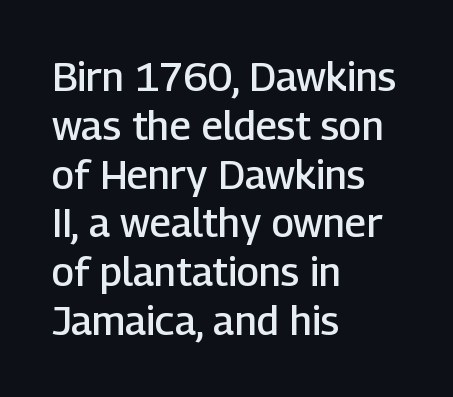
Underlining? Definitely not there. Summary of weight: moderately heavy, a semibold. Between one letter and the next there's only the usual sliver of space. Examine the stroke ends and you'll find no serifs. Do the letters lean? They stand straight.
